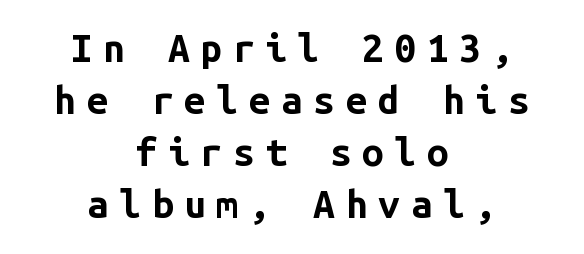
Q: Is the text bold? A: Yes.
Q: Is the text italic (slanted)? A: No, it is upright.
Q: Is the typeface a serif or a sans-serif typeface? A: Sans-serif.
Q: Is the text underlined? A: No.
Q: How is the paragraph aligned? A: Centered.
Q: Is the spacing between letters normal or unusually wide? A: Unusually wide.
Q: Is the spacing between lines tight, normal or loose? A: Normal.
Q: Width (condensed, normal, or wide)? A: Normal.
Q: Stroke contrast? A: Low.
Q: x-height? A: Medium.
Q: Monospaced? A: Yes.
